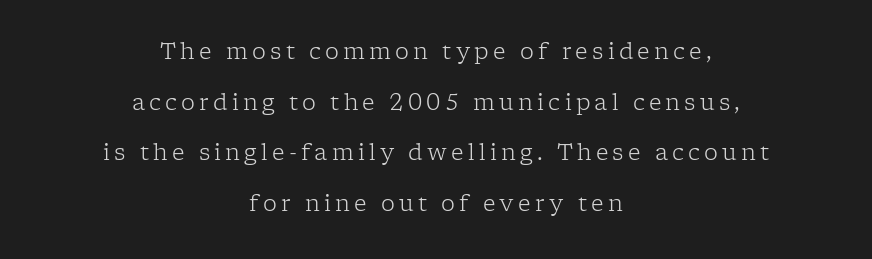
The image shows 22 px text type, upright; set centered, loose line spacing (2.3x), not underlined.
